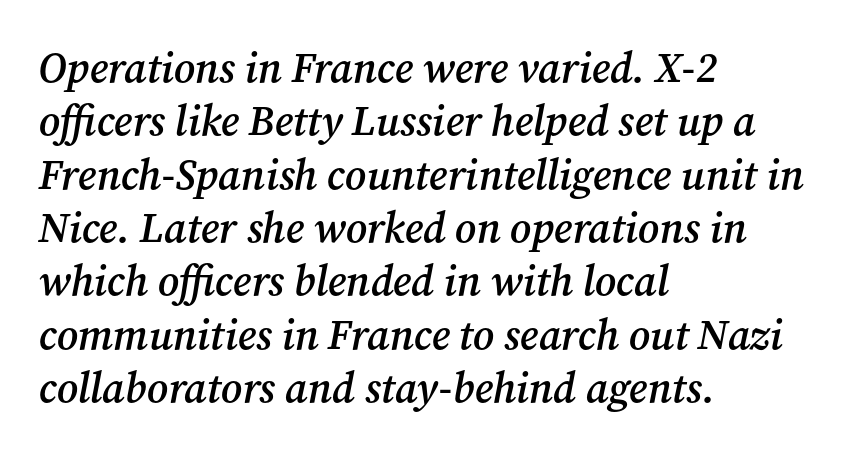
Note: serifs present on the glyphs. All the whitespace from short lines collects on the right. Default kerning and tracking; the words read as compact shapes. Plain, unruled lines of type. The space between consecutive lines is moderate. Typographic density is moderately raised because the face is semibold.
